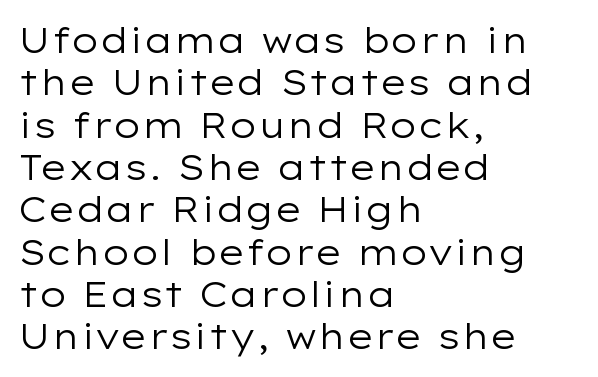
Stroke thickness stays within the range of a standard reading face or lighter. Nothing unusual about the tracking: characters are spaced as the font intends. Left-aligned paragraph, ragged on the right. A typesetter would mark this as roman, not italic. Varying glyph widths throughout — classic text-font behaviour.
